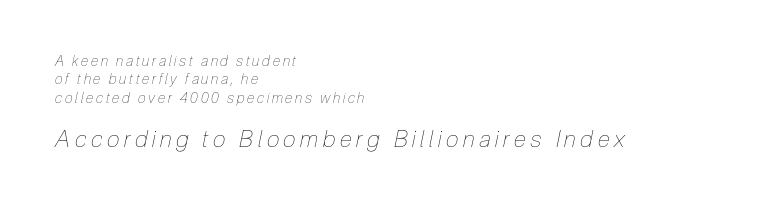
Bold? No — there's no thickening of the strokes. The composition opens small and finishes big. Every character sits at an angle, as italics do. Line spacing here is normal. This rendering widens character spacing well past its baseline value. Short and long lines alike share a common starting point at left.
